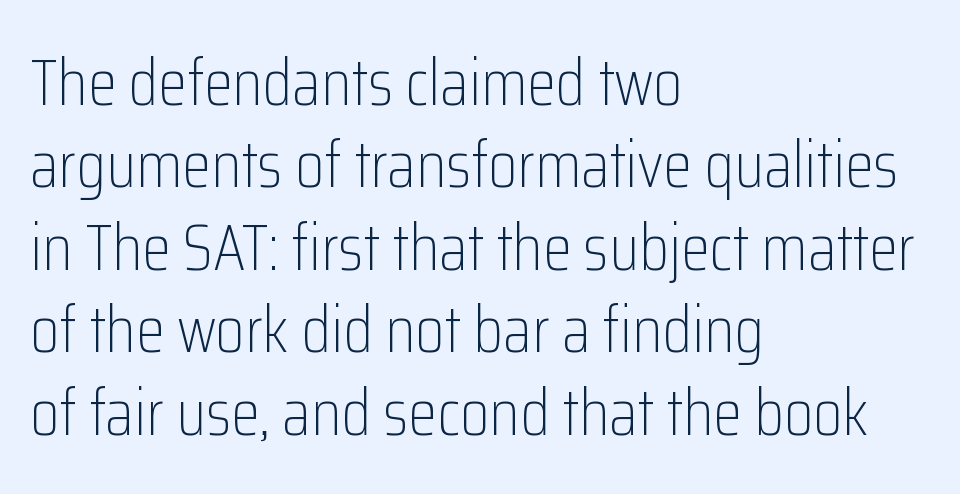
This rendering features lettering with no underline. How would I describe the line gaps? Plain and ordinary. This is the regular roman posture of the typeface. Looks like regular typesetting: each glyph gets only the width it needs.
